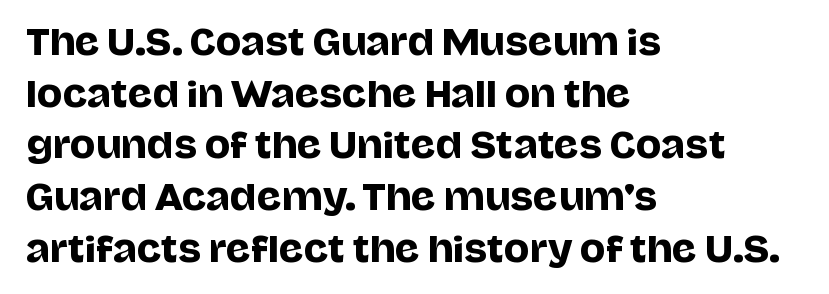
{"serif": "no", "italic": "no", "width": "normal", "stroke_contrast": "low", "x_height": "large", "monospaced": "no", "underline": "no", "align": "left", "line_spacing": "normal", "line_spacing_ratio": 1.52, "letter_spacing": "normal", "letter_spacing_em": 0.0, "glyph_px": 34}
